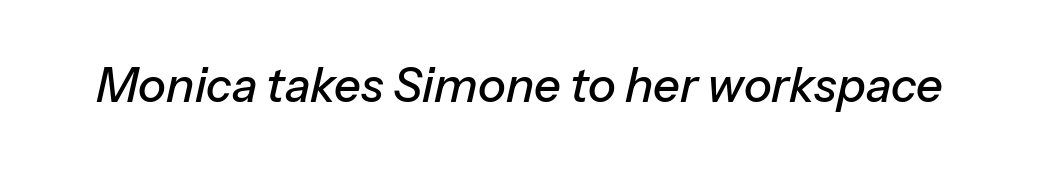
{"italic": "yes", "lean": "right", "slant_degrees": 13, "width": "normal", "stroke_contrast": "low", "x_height": "medium", "monospaced": "no", "underline": "no", "letter_spacing": "normal", "letter_spacing_em": 0.0, "glyph_px": 47}
